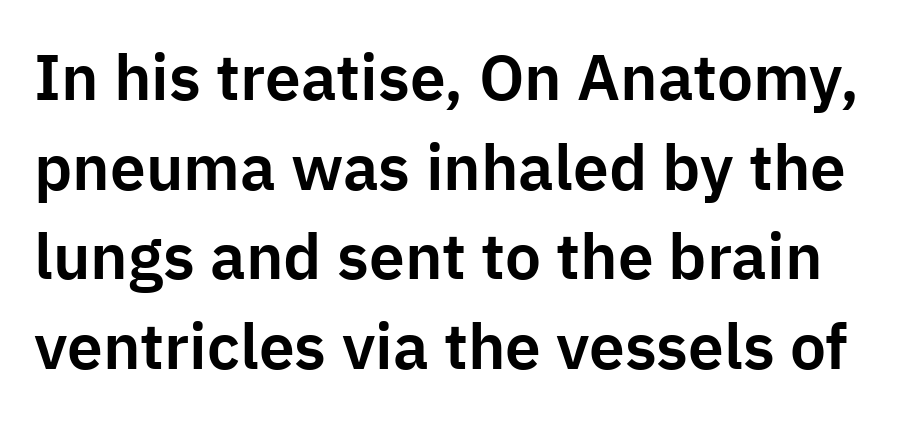
{"serif": "no", "italic": "no", "width": "normal", "stroke_contrast": "low", "x_height": "medium", "monospaced": "no", "underline": "no", "line_spacing": "normal", "line_spacing_ratio": 1.4, "letter_spacing": "normal", "letter_spacing_em": 0.0, "glyph_px": 64}
